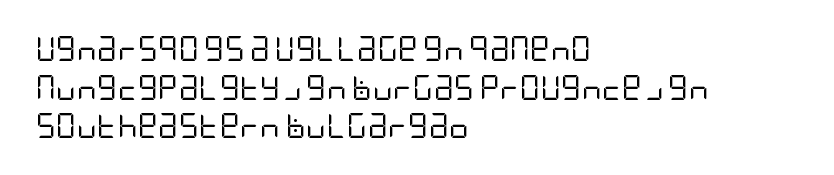
Q: Is the text bold? A: No.
Q: Is the text italic (slanted)? A: No, it is upright.
Q: Is the text underlined? A: No.
Q: How is the paragraph aligned? A: Left-aligned.
Q: Is the spacing between letters normal or unusually wide? A: Normal.
Q: Is the spacing between lines tight, normal or loose? A: Normal.
